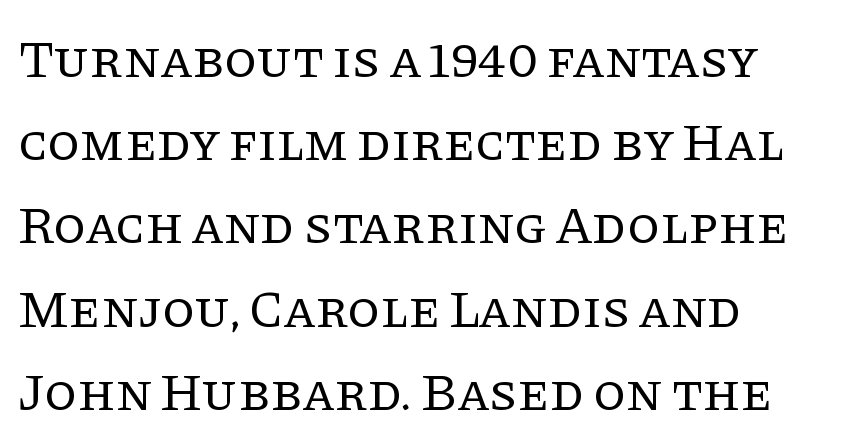
The specimen reads as upright at a glance. Anything drawn beneath the words? Only blank space. Interline gaps are of average width in this sample. Caption: multi-line text, flush left, ragged right. The line texture is even and compact thanks to regular tracking. To sum up the face: it has serifs.
